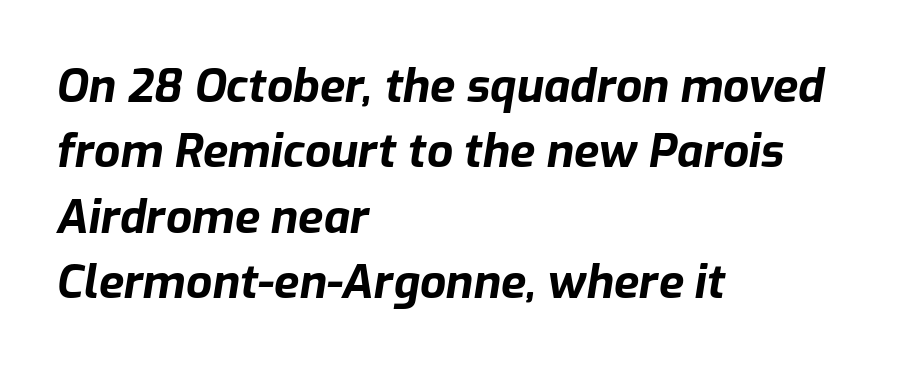
The image shows 46 px bold type, italic (leaning right); set left-aligned, normal line spacing (1.42x), normal letter spacing, not underlined; low stroke contrast and a medium x-height.
